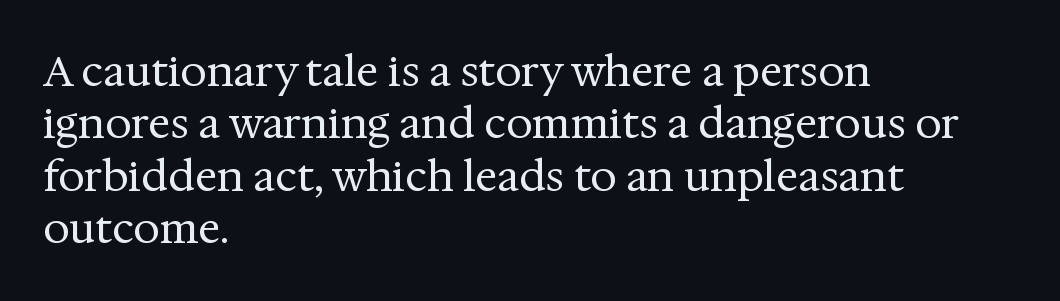
The letters sit at their default tracking, neither squeezed nor spread. Heft: none added — not bold. Look at the bottom of the vertical strokes: they flare into serifs here. The vertical gap from one line to the next is medium. Note the varied advance widths — an 'i' is clearly narrower than an 'm'.
